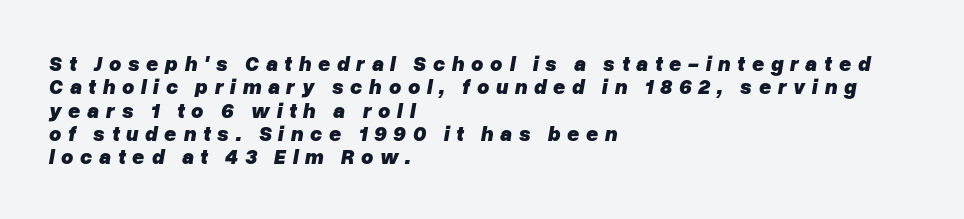
The image shows 21 px bold type, italic (leaning right); set left-aligned, tight line spacing (1.11x), unusually wide letter spacing (+0.31 em), not underlined.
